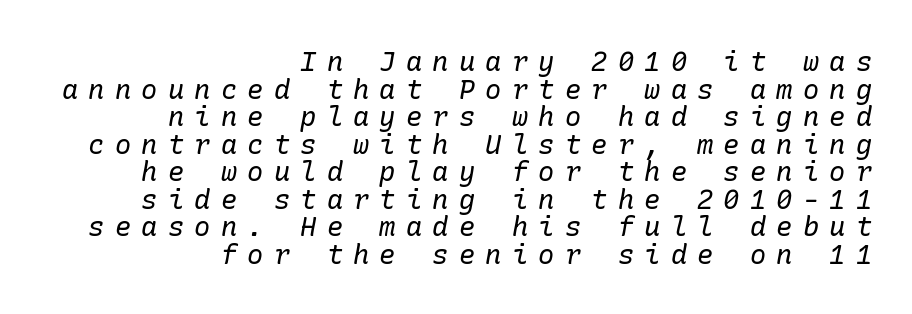
The image shows 27 px text type, italic (leaning right); set right-aligned, tight line spacing (1.02x), unusually wide letter spacing (+0.38 em), not underlined.
